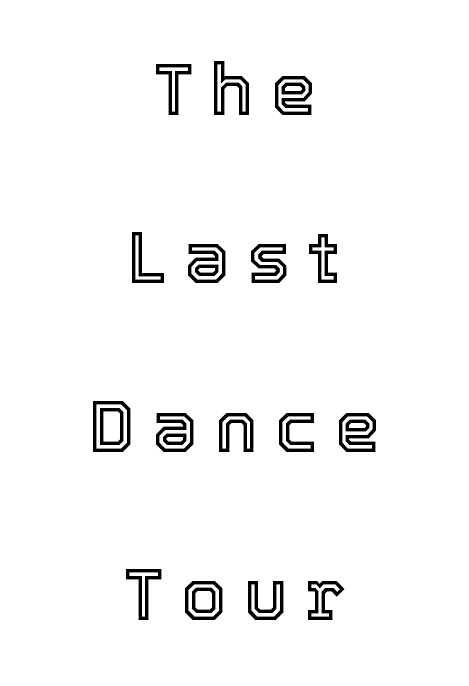
Q: Is the text italic (slanted)? A: No, it is upright.
Q: Is the text underlined? A: No.
Q: How is the paragraph aligned? A: Centered.
Q: Is the spacing between letters normal or unusually wide? A: Unusually wide.
Q: Is the spacing between lines tight, normal or loose? A: Loose.
Q: Width (condensed, normal, or wide)? A: Normal.
Q: x-height? A: Medium.
Q: Monospaced? A: No.
